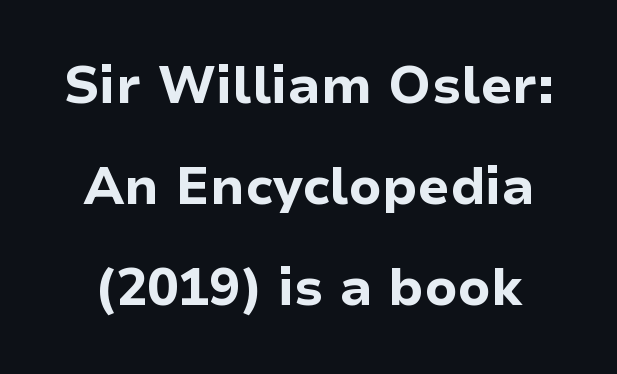
The image shows 52 px bold sans-serif type, upright; set loose line spacing (1.94x), normal letter spacing, not underlined; low stroke contrast and a medium x-height.
